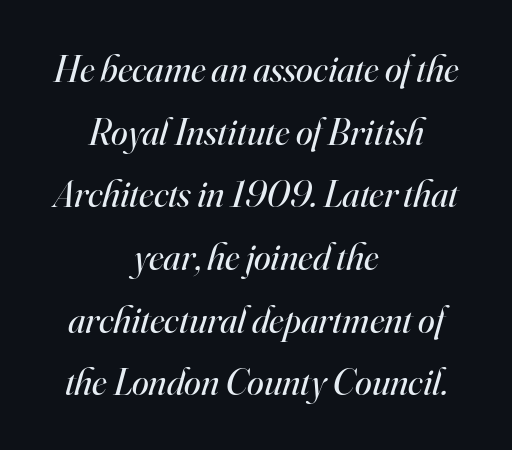
Q: Is the text bold? A: No.
Q: Is the text italic (slanted)? A: Yes, it leans right by about 16 degrees.
Q: Is the typeface a serif or a sans-serif typeface? A: Serif.
Q: Is the text underlined? A: No.
Q: How is the paragraph aligned? A: Centered.
Q: Is the spacing between letters normal or unusually wide? A: Normal.
Q: Is the spacing between lines tight, normal or loose? A: Normal.
Q: Width (condensed, normal, or wide)? A: Normal.
Q: Stroke contrast? A: High.
Q: x-height? A: Small.
Q: Monospaced? A: No.
